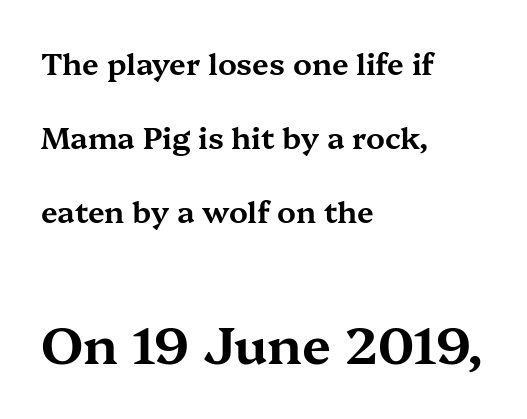
Q: Is the text italic (slanted)? A: No, it is upright.
Q: Is the typeface a serif or a sans-serif typeface? A: Serif.
Q: Is the text underlined? A: No.
Q: How is the paragraph aligned? A: Left-aligned.
Q: Is the spacing between letters normal or unusually wide? A: Normal.
Q: Is the spacing between lines tight, normal or loose? A: Loose.
Q: Which block of text is set in a larger size, the first (top) or the second (bottom)? A: The second (bottom) one.
Q: Width (condensed, normal, or wide)? A: Wide.
Q: Stroke contrast? A: Medium.
Q: x-height? A: Medium.
Q: Monospaced? A: No.
